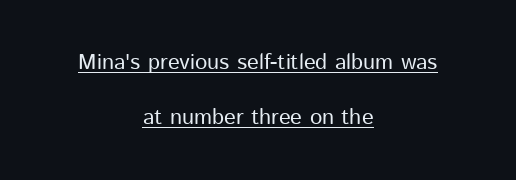
The image shows 22 px text type, upright; set centered, loose line spacing (2.49x), normal letter spacing, underlined.
